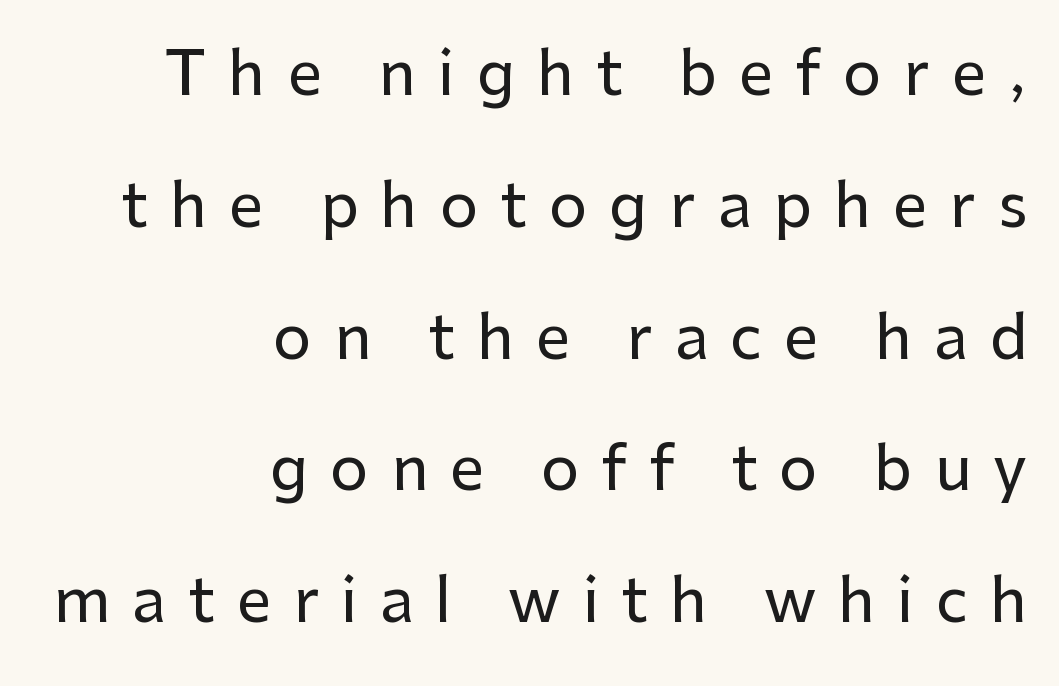
The image shows 61 px sans-serif type, upright; set right-aligned, loose line spacing (2.16x), unusually wide letter spacing (+0.36 em), not underlined; low stroke contrast and a medium x-height.
